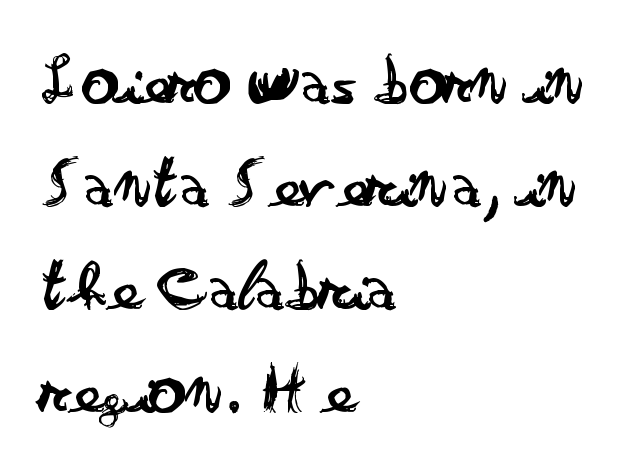
Beneath every word, the page is bare. A normal amount of white space separates one row of letters from the next. The typeface has the unassuming heft of standard copy or less. Think of a printed novel: that variable character pitch is what you see here.
